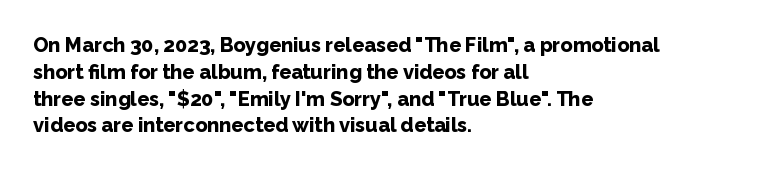
The image shows 20 px bold type, upright; set left-aligned, normal line spacing (1.34x), normal letter spacing, not underlined.
